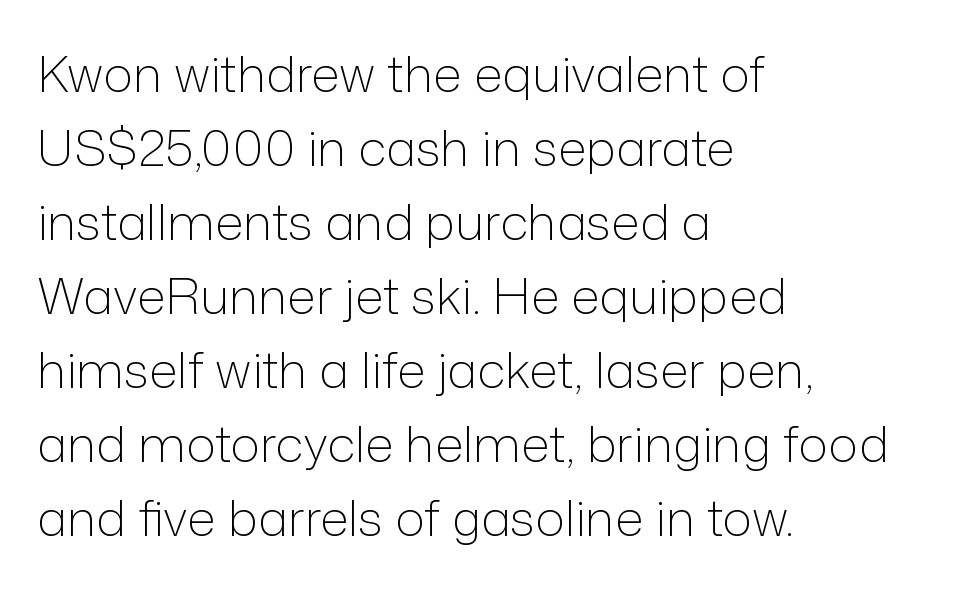
{"serif": "no", "italic": "no", "bold": "no", "weight": "light", "width": "normal", "stroke_contrast": "low", "x_height": "medium", "monospaced": "no", "underline": "no", "align": "left", "line_spacing": "normal", "line_spacing_ratio": 1.48, "letter_spacing": "normal", "letter_spacing_em": 0.0, "glyph_px": 50}
